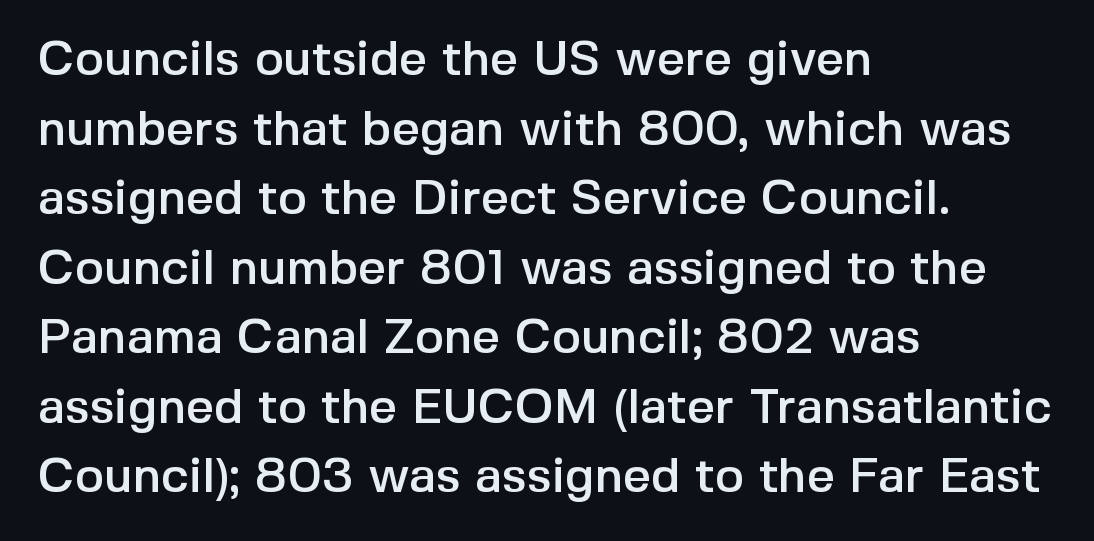
{"serif": "no", "italic": "no", "width": "normal", "x_height": "medium", "monospaced": "no", "underline": "no", "align": "left", "line_spacing": "normal", "line_spacing_ratio": 1.42, "letter_spacing": "normal", "letter_spacing_em": 0.0, "glyph_px": 49}
